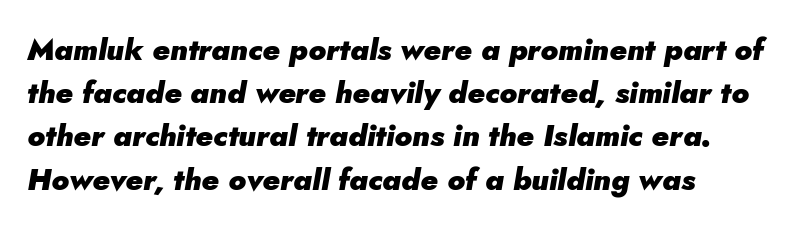
Q: Is the text bold? A: Yes.
Q: Is the text italic (slanted)? A: Yes, it leans right by about 5 degrees.
Q: Is the text underlined? A: No.
Q: Is the spacing between letters normal or unusually wide? A: Normal.
Q: Is the spacing between lines tight, normal or loose? A: Normal.
Q: Width (condensed, normal, or wide)? A: Normal.
Q: Stroke contrast? A: Low.
Q: x-height? A: Small.
Q: Monospaced? A: No.
